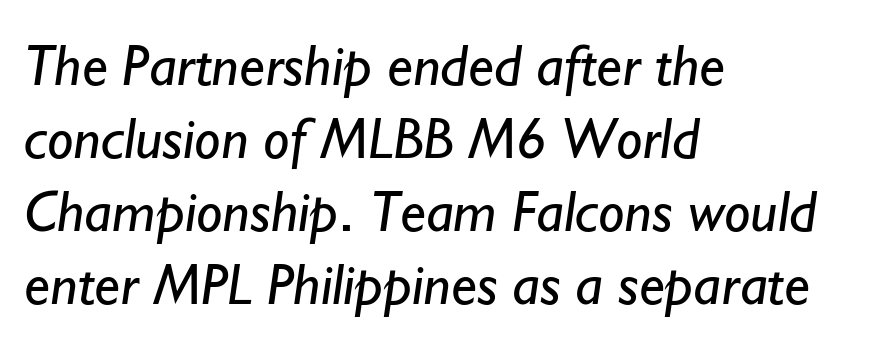
Lines of text with bare space underneath. Serif or sans? Sans — the stroke terminals are bare. Weight: in the light-to-regular range. You could not count columns in this text — the font is proportionally spaced. Each line starts at the same left margin while the right side varies.
